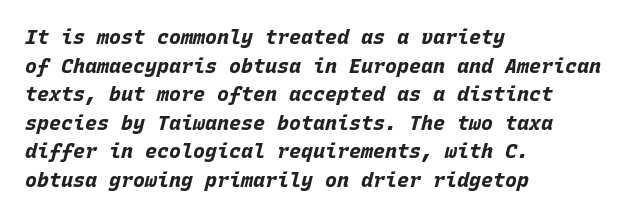
{"italic": "yes", "lean": "right", "slant_degrees": 15, "bold": "yes", "underline": "no", "align": "left", "line_spacing": "normal", "line_spacing_ratio": 1.43, "letter_spacing": "normal", "letter_spacing_em": 0.0, "glyph_px": 20}
